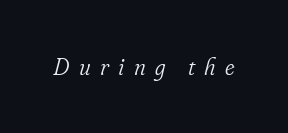
{"italic": "yes", "lean": "right", "slant_degrees": 16, "bold": "no", "underline": "no", "letter_spacing": "wide", "letter_spacing_em": 0.4, "glyph_px": 23}
